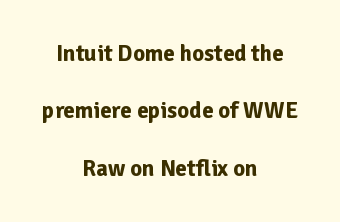
Q: Is the text bold? A: Yes.
Q: Is the text italic (slanted)? A: No, it is upright.
Q: Is the text underlined? A: No.
Q: How is the paragraph aligned? A: Centered.
Q: Is the spacing between letters normal or unusually wide? A: Normal.
Q: Is the spacing between lines tight, normal or loose? A: Loose.
